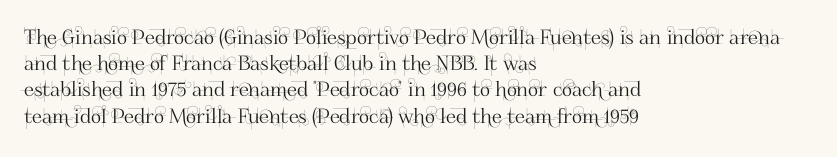
Rows of type keep a routine distance in the vertical direction. Designer's note — italics off, roman on. These lines stack with their left ends in a neat column. You could call the tracking neutral — neither tight nor loose. Each row of text sits above clean, open space.
